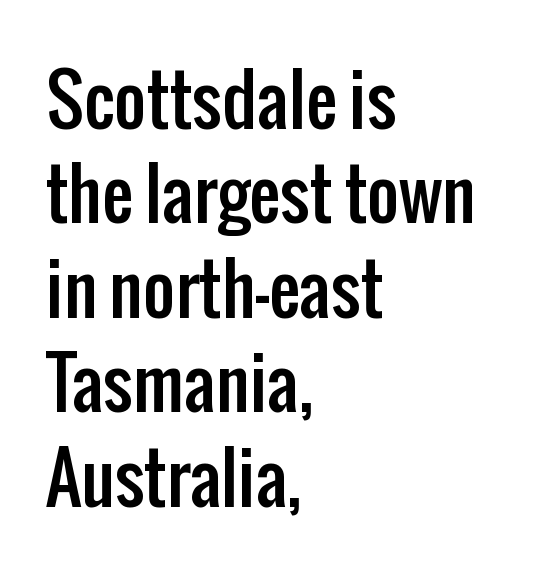
Q: Is the text italic (slanted)? A: No, it is upright.
Q: Is the typeface a serif or a sans-serif typeface? A: Sans-serif.
Q: Is the text underlined? A: No.
Q: How is the paragraph aligned? A: Left-aligned.
Q: Is the spacing between letters normal or unusually wide? A: Normal.
Q: Is the spacing between lines tight, normal or loose? A: Normal.
Q: Width (condensed, normal, or wide)? A: Condensed.
Q: Stroke contrast? A: Low.
Q: x-height? A: Medium.
Q: Monospaced? A: No.
